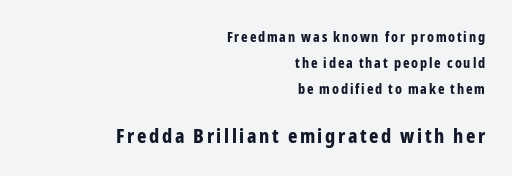
Lines of text with bare space underneath. The compositor pushed each line to the right boundary. Strong, thick strokes mark this as bold type. Every stem runs plumb, perpendicular to the baseline.
